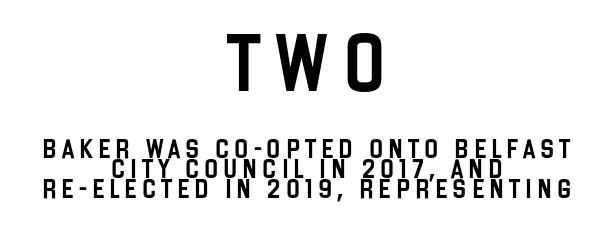
Q: Is the text italic (slanted)? A: No, it is upright.
Q: Is the typeface a serif or a sans-serif typeface? A: Sans-serif.
Q: Is the text underlined? A: No.
Q: How is the paragraph aligned? A: Centered.
Q: Is the spacing between letters normal or unusually wide? A: Unusually wide.
Q: Is the spacing between lines tight, normal or loose? A: Tight.
Q: Which block of text is set in a larger size, the first (top) or the second (bottom)? A: The first (top) one.
Q: Width (condensed, normal, or wide)? A: Condensed.
Q: Stroke contrast? A: Low.
Q: x-height? A: Large.
Q: Monospaced? A: No.
